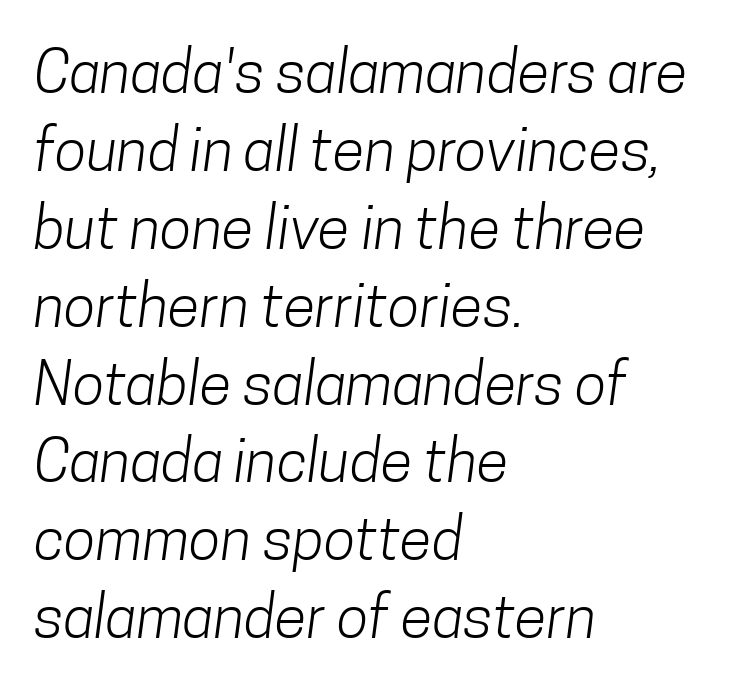
{"serif": "no", "bold": "no", "weight": "light", "width": "condensed", "stroke_contrast": "low", "x_height": "medium", "monospaced": "no", "underline": "no", "align": "left", "line_spacing": "normal", "line_spacing_ratio": 1.32, "letter_spacing": "normal", "letter_spacing_em": 0.0, "glyph_px": 59}
